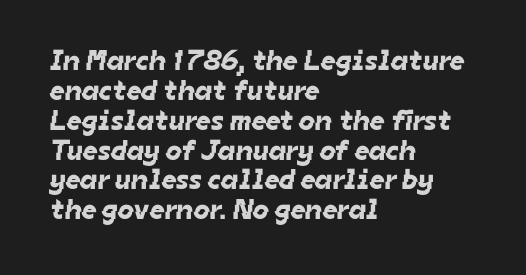
Q: Is the typeface a serif or a sans-serif typeface? A: Sans-serif.
Q: Is the text underlined? A: No.
Q: How is the paragraph aligned? A: Left-aligned.
Q: Is the spacing between letters normal or unusually wide? A: Normal.
Q: Is the spacing between lines tight, normal or loose? A: Tight.
Q: Width (condensed, normal, or wide)? A: Normal.
Q: Stroke contrast? A: Low.
Q: x-height? A: Medium.
Q: Monospaced? A: No.
